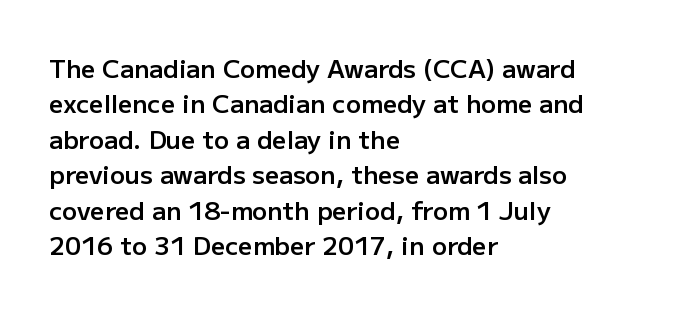
Q: Is the text bold? A: Semi-bold.
Q: Is the text italic (slanted)? A: No, it is upright.
Q: Is the text underlined? A: No.
Q: How is the paragraph aligned? A: Left-aligned.
Q: Is the spacing between letters normal or unusually wide? A: Normal.
Q: Is the spacing between lines tight, normal or loose? A: Normal.
